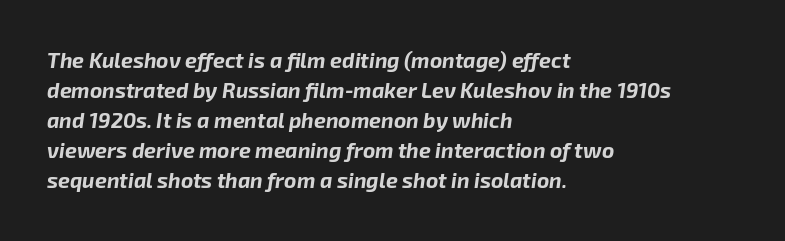
Is the type slanted? Yes — the strokes lean at a clear angle. Horizontally, the lines are justified to the leading edge only. Letters rest on an invisible, unmarked baseline. Summary of weight: heavy, a full bold. Vertically, the passage feels balanced, rows spaced as you'd expect. The rendering keeps characters at their native spacing.
